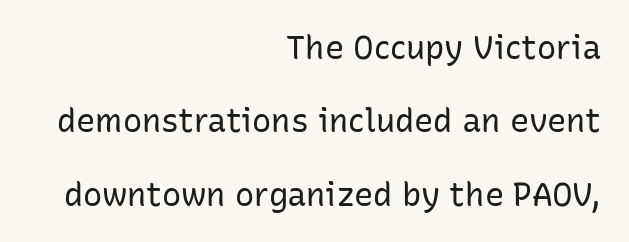
These lines stack with their right ends in a neat column. The passage shown is typed in a proportional face where columns would drift. The passage shown has conventional tracking throughout. Posture: upright roman.
